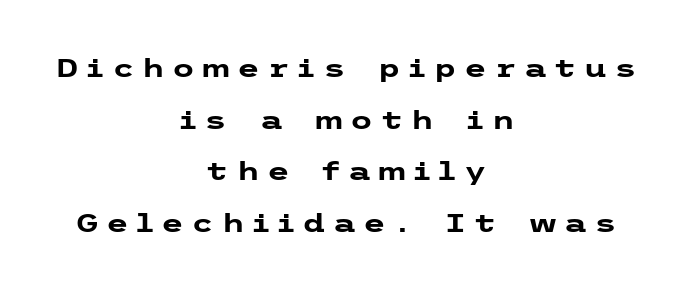
This sample is center-justified, so both line endings float freely. The baseline area is clear. There is plenty of visible air inserted between adjacent glyphs. Ordinary non-slanted type is in use.
